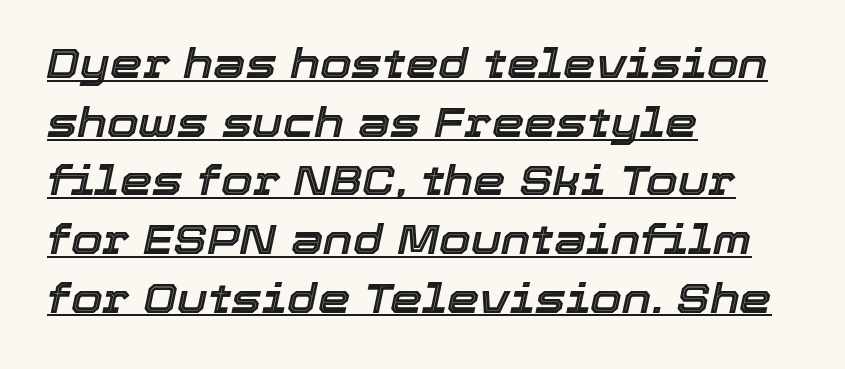
Q: Is the text italic (slanted)? A: Yes, it leans right by about 12 degrees.
Q: Is the text underlined? A: Yes.
Q: How is the paragraph aligned? A: Left-aligned.
Q: Is the spacing between letters normal or unusually wide? A: Normal.
Q: Is the spacing between lines tight, normal or loose? A: Normal.
Q: Width (condensed, normal, or wide)? A: Normal.
Q: x-height? A: Medium.
Q: Monospaced? A: No.
